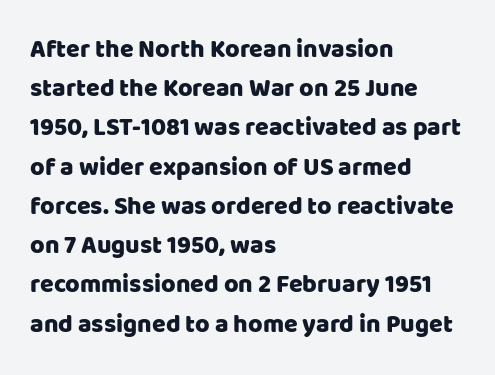
{"italic": "no", "underline": "no", "align": "left", "line_spacing": "normal", "line_spacing_ratio": 1.57, "letter_spacing": "normal", "letter_spacing_em": 0.0, "glyph_px": 25}
